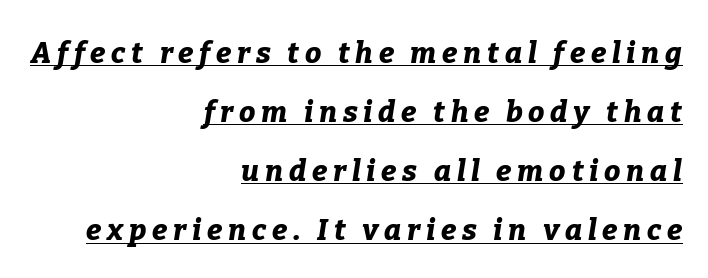
Q: Is the text bold? A: Yes.
Q: Is the text italic (slanted)? A: Yes, it leans right by about 9 degrees.
Q: Is the text underlined? A: Yes.
Q: How is the paragraph aligned? A: Right-aligned.
Q: Is the spacing between letters normal or unusually wide? A: Unusually wide.
Q: Is the spacing between lines tight, normal or loose? A: Loose.
Q: Width (condensed, normal, or wide)? A: Normal.
Q: Stroke contrast? A: Low.
Q: x-height? A: Medium.
Q: Monospaced? A: No.
